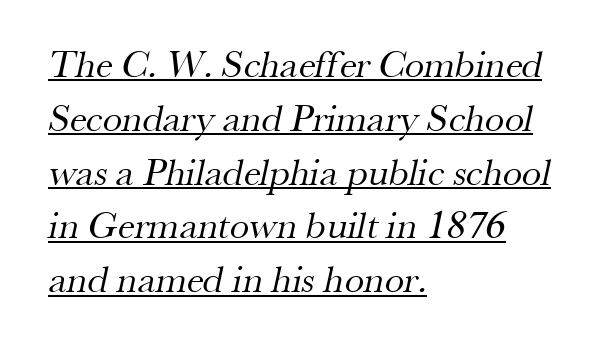
{"serif": "yes", "bold": "no", "weight": "regular", "width": "normal", "stroke_contrast": "medium", "x_height": "small", "monospaced": "no", "underline": "yes", "align": "left", "line_spacing": "normal", "line_spacing_ratio": 1.38, "letter_spacing": "normal", "letter_spacing_em": 0.0, "glyph_px": 39}
